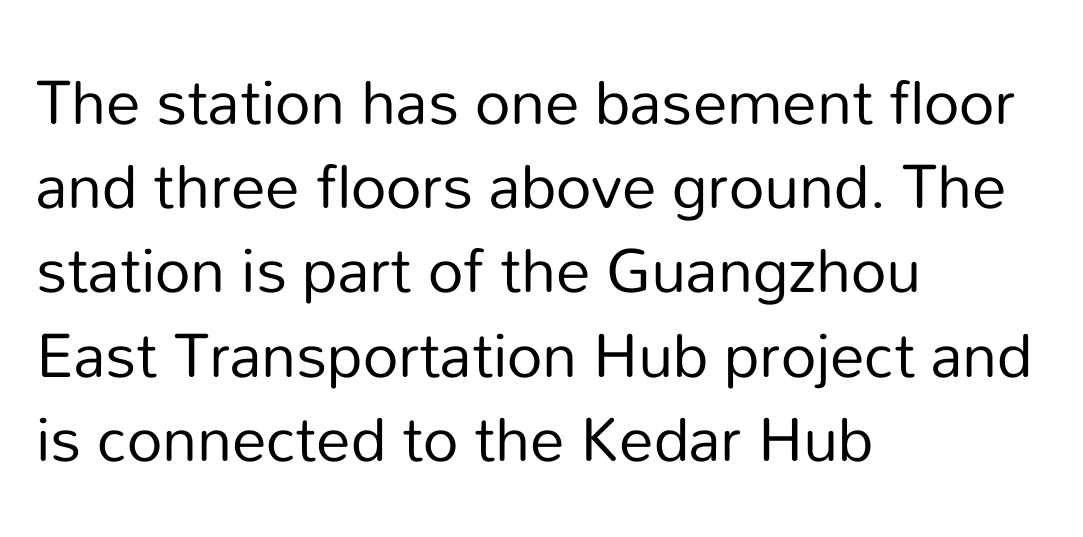
Q: Is the text bold? A: No.
Q: Is the text italic (slanted)? A: No, it is upright.
Q: Is the typeface a serif or a sans-serif typeface? A: Sans-serif.
Q: Is the text underlined? A: No.
Q: How is the paragraph aligned? A: Left-aligned.
Q: Is the spacing between letters normal or unusually wide? A: Normal.
Q: Width (condensed, normal, or wide)? A: Normal.
Q: Stroke contrast? A: Low.
Q: x-height? A: Medium.
Q: Monospaced? A: No.
